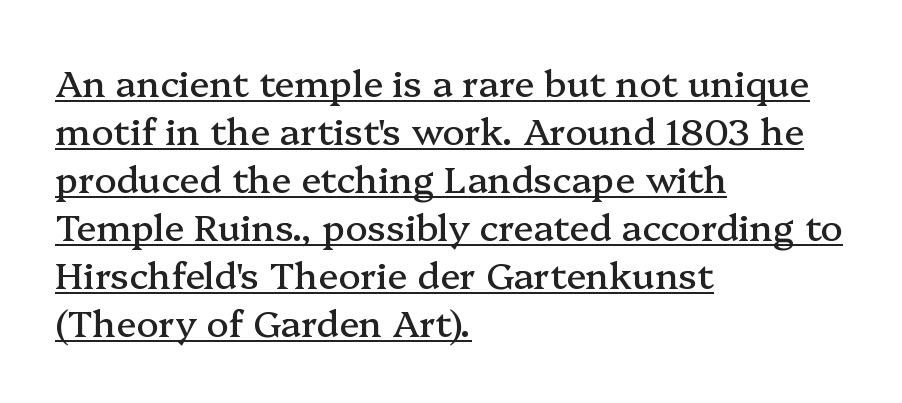
This sample carries an underscore along the baseline area. The letters advance in unequal steps, a hallmark of proportional type. Line spacing here is normal. Each line starts at the same left margin while the right side varies. The tracking reads as untouched default to a designer's eye. In terms of letterform style, serifs are clearly present.
